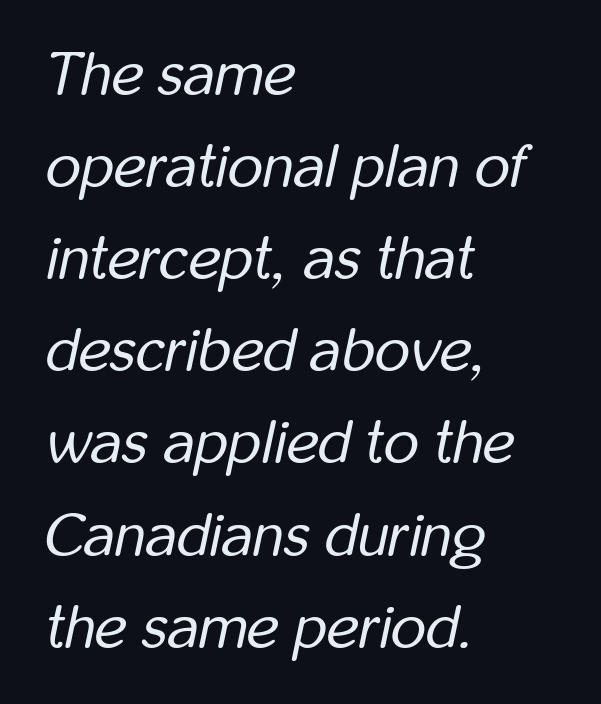
The image shows 61 px regular-weight, condensed type, italic (leaning right); set left-aligned, normal line spacing (1.51x), normal letter spacing, not underlined; low stroke contrast and a medium x-height.
